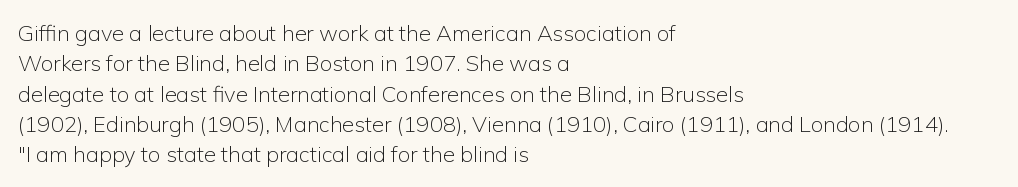
{"italic": "no", "bold": "no", "underline": "no", "align": "left", "line_spacing": "normal", "line_spacing_ratio": 1.38, "letter_spacing": "normal", "letter_spacing_em": 0.0, "glyph_px": 22}
